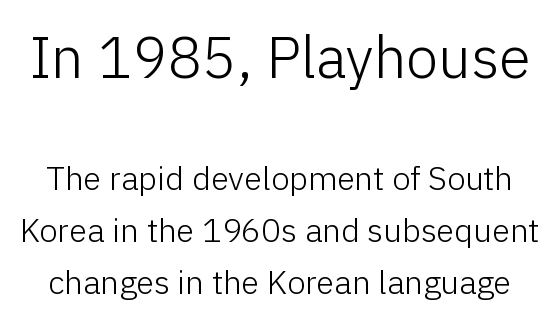
The image shows 58 px light sans-serif type, upright; set normal line spacing (1.58x), normal letter spacing, not underlined; the first (top) block is 1.76x larger; low stroke contrast and a medium x-height.
